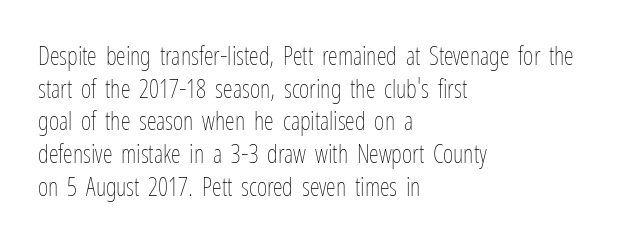
{"italic": "no", "bold": "no", "underline": "no", "align": "left", "line_spacing": "normal", "line_spacing_ratio": 1.31, "letter_spacing": "normal", "letter_spacing_em": 0.0, "glyph_px": 25}
